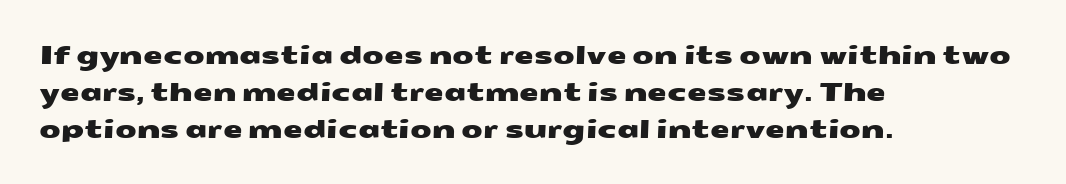
The image shows 25 px text type; set left-aligned, normal line spacing (1.48x), normal letter spacing, not underlined.
